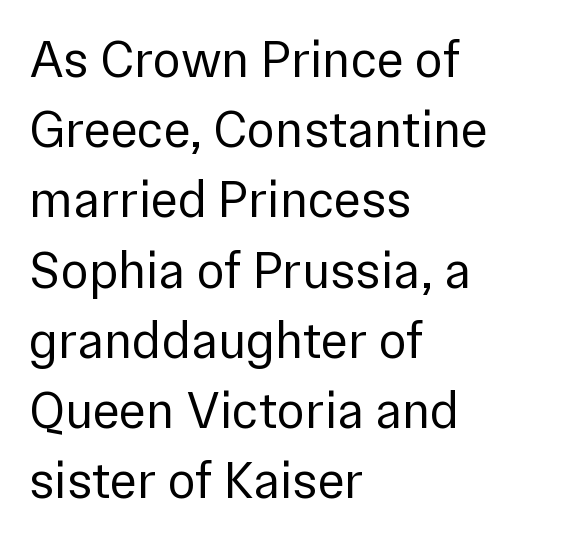
{"serif": "no", "italic": "no", "bold": "no", "weight": "regular", "width": "normal", "x_height": "medium", "monospaced": "no", "underline": "no", "align": "left", "line_spacing": "normal", "line_spacing_ratio": 1.35, "letter_spacing": "normal", "letter_spacing_em": 0.0, "glyph_px": 52}
